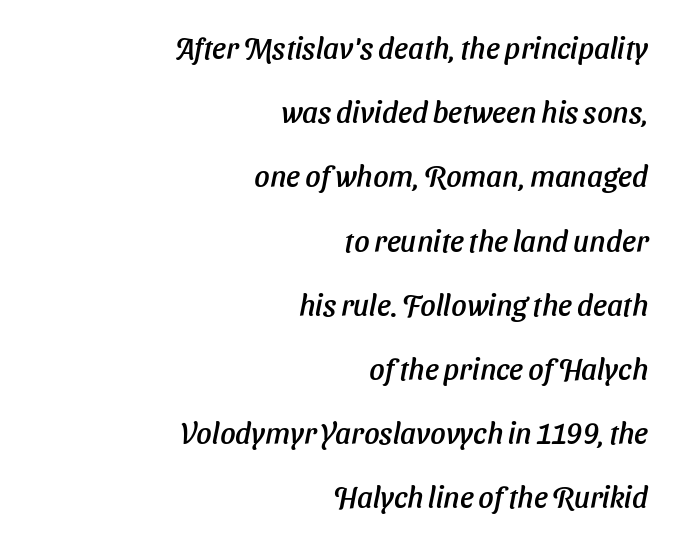
The image shows 30 px text type; set right-aligned, loose line spacing (2.14x), normal letter spacing, not underlined; low stroke contrast and a medium x-height.
